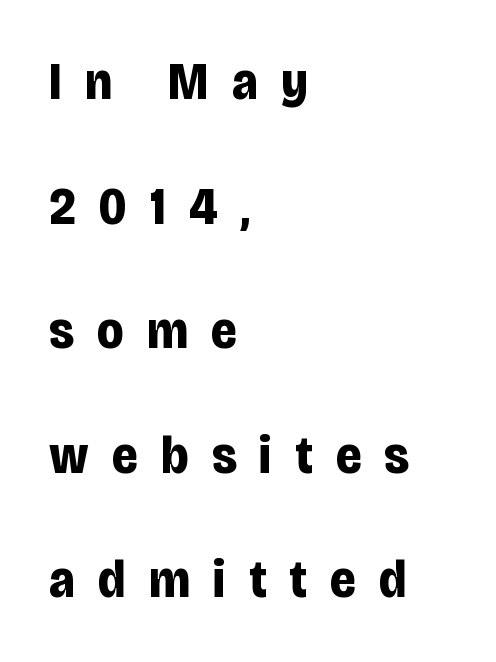
Q: Is the text bold? A: Yes.
Q: Is the text italic (slanted)? A: No, it is upright.
Q: Is the typeface a serif or a sans-serif typeface? A: Sans-serif.
Q: Is the text underlined? A: No.
Q: How is the paragraph aligned? A: Left-aligned.
Q: Is the spacing between letters normal or unusually wide? A: Unusually wide.
Q: Is the spacing between lines tight, normal or loose? A: Loose.
Q: Width (condensed, normal, or wide)? A: Condensed.
Q: Stroke contrast? A: Low.
Q: x-height? A: Large.
Q: Monospaced? A: No.
